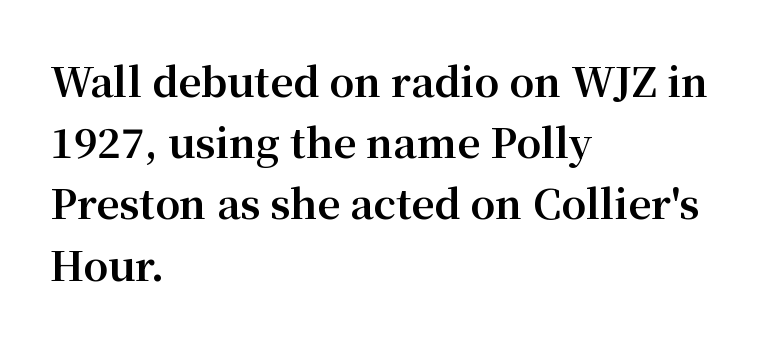
Tall strokes in this sample are plumb rather than angled. Looks like regular typesetting: each glyph gets only the width it needs. The rows are spaced the way most documents space them. To sum up the face: it has serifs. Caption: multi-line text, flush left, ragged right. Lines of text with bare space underneath.
